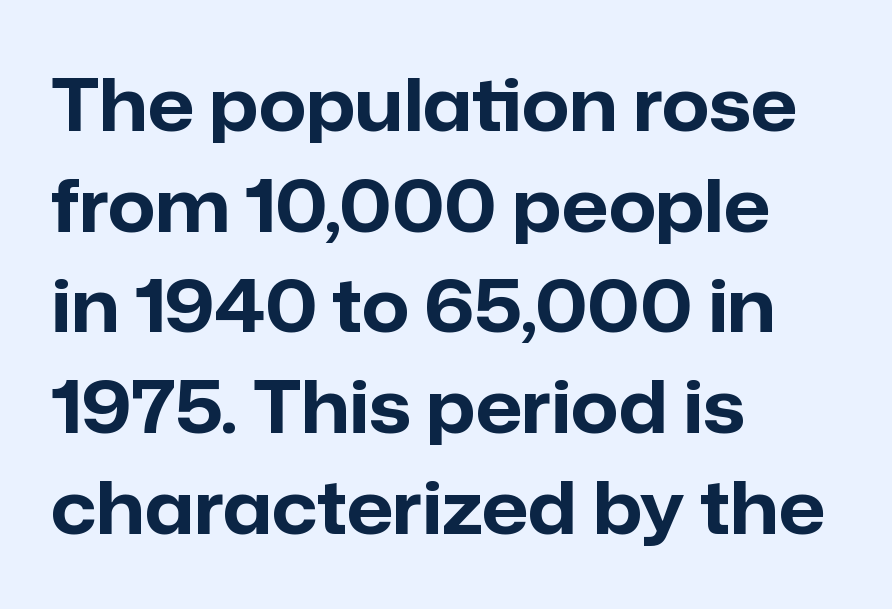
{"serif": "no", "italic": "no", "bold": "yes", "weight": "bold", "width": "normal", "stroke_contrast": "low", "x_height": "medium", "monospaced": "no", "underline": "no", "align": "left", "line_spacing": "normal", "line_spacing_ratio": 1.38, "letter_spacing": "normal", "letter_spacing_em": 0.0, "glyph_px": 73}
